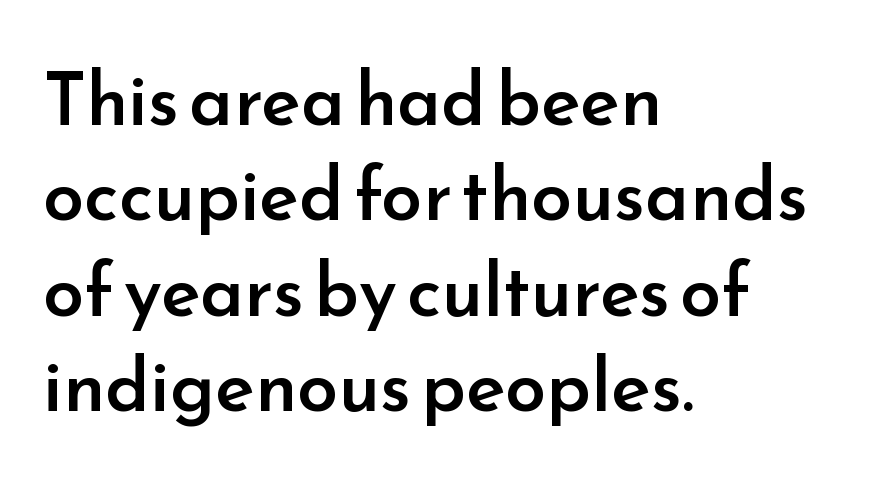
The space between consecutive lines is moderate. The gap between lines stays unmarked. The passage shown is typeset with a sans-serif family. Upright lettering throughout.
